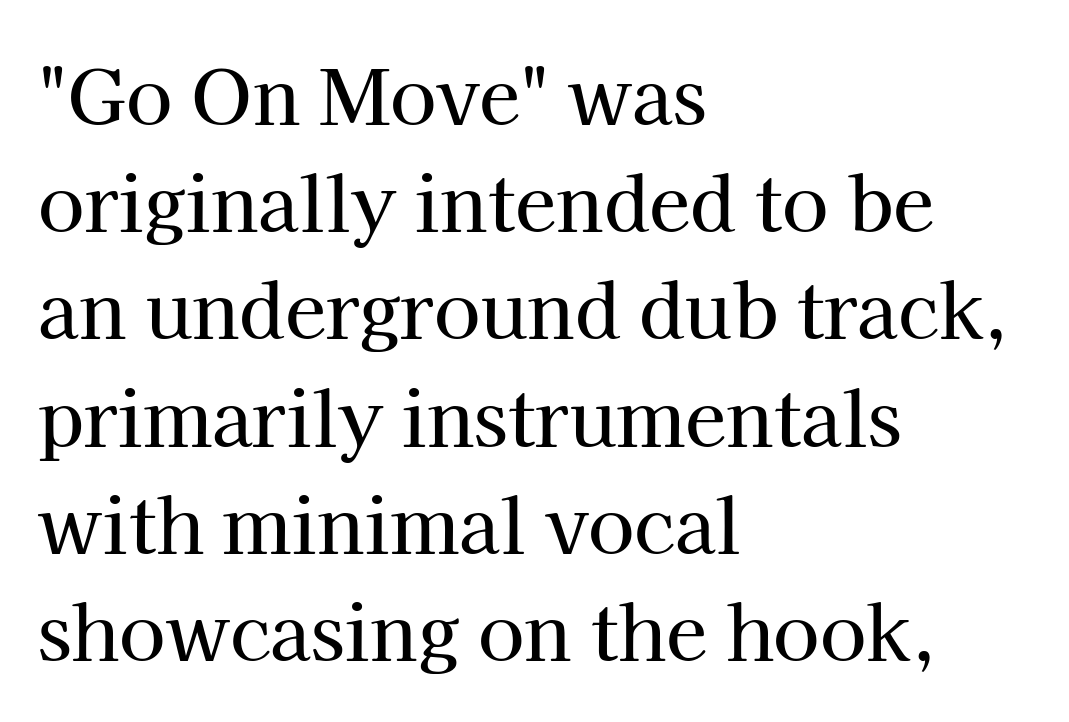
Q: Is the text italic (slanted)? A: No, it is upright.
Q: Is the typeface a serif or a sans-serif typeface? A: Serif.
Q: Is the text underlined? A: No.
Q: How is the paragraph aligned? A: Left-aligned.
Q: Is the spacing between letters normal or unusually wide? A: Normal.
Q: Is the spacing between lines tight, normal or loose? A: Normal.
Q: Width (condensed, normal, or wide)? A: Normal.
Q: Stroke contrast? A: High.
Q: x-height? A: Medium.
Q: Monospaced? A: No.
